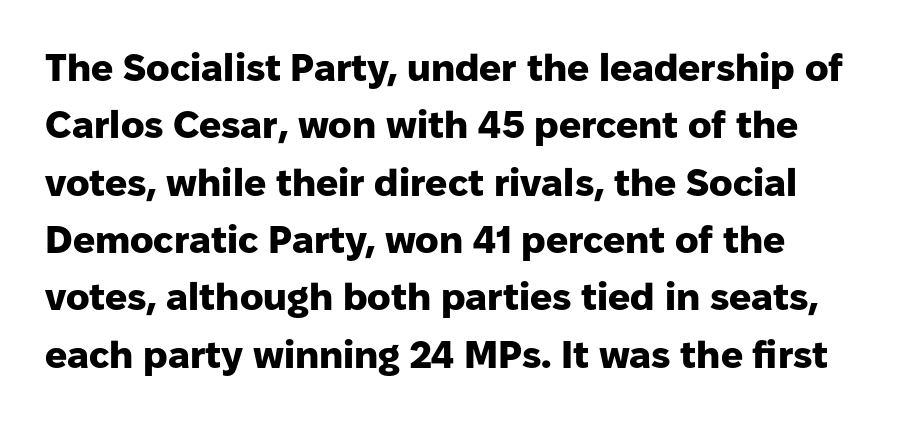
Are there feet on the stems? There aren't — it's a sans. Short note: letters normally spaced. Think of a printed novel: that variable character pitch is what you see here. The lettering holds an erect, upright posture throughout. The rows are spaced the way most documents space them. Plenty of ink on the page — the face is bold.
